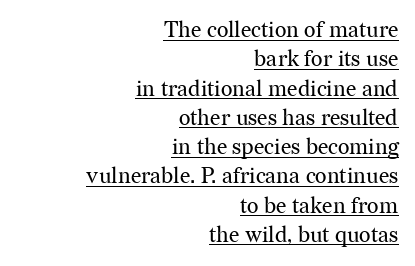
{"italic": "no", "bold": "no", "underline": "yes", "align": "right", "line_spacing": "normal", "line_spacing_ratio": 1.33, "letter_spacing": "normal", "letter_spacing_em": 0.0, "glyph_px": 22}
